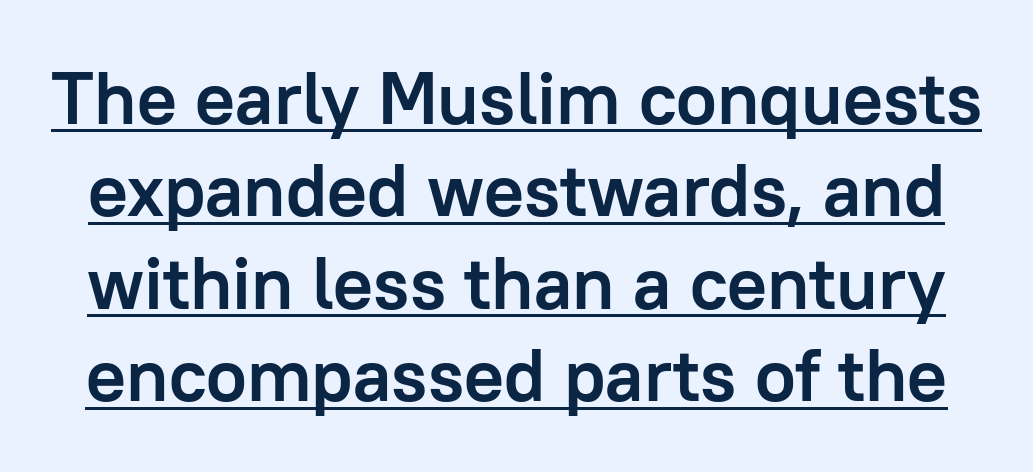
The face used here is proportionally spaced, like ordinary book or web type. How are the letters spaced? Ordinarily, with no added tracking. The rows are spaced the way most documents space them. The lettering is marked with a stroke running underneath it.
